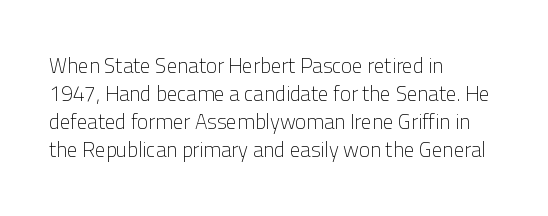
The image shows 21 px text type, upright; set left-aligned, normal line spacing (1.34x), normal letter spacing, not underlined.
